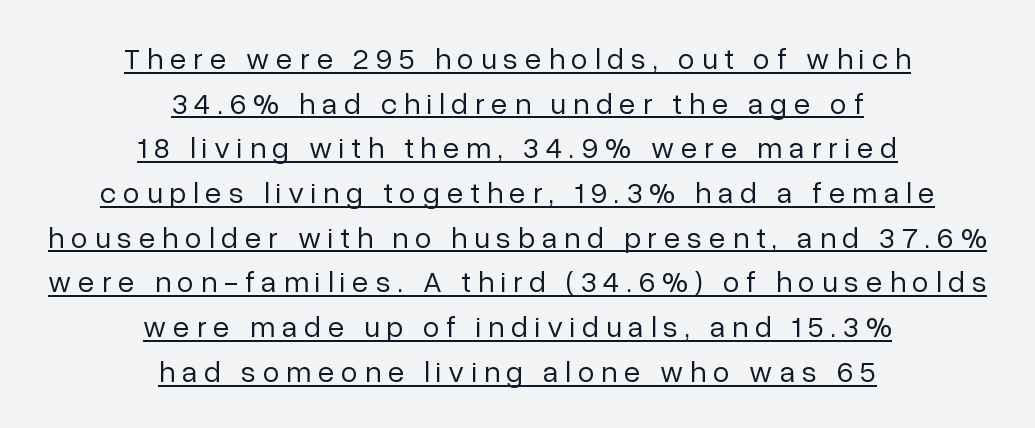
{"serif": "no", "italic": "no", "bold": "no", "weight": "regular", "width": "normal", "stroke_contrast": "low", "x_height": "medium", "monospaced": "no", "underline": "yes", "align": "center", "line_spacing": "normal", "line_spacing_ratio": 1.49, "letter_spacing": "wide", "letter_spacing_em": 0.23, "glyph_px": 30}
